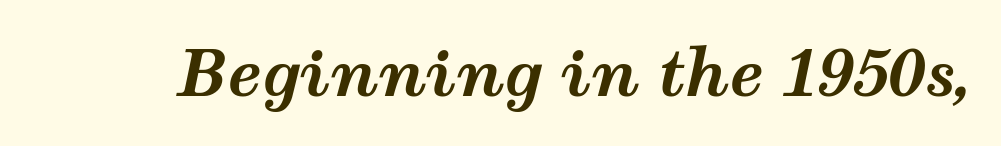
The face used here has the dense, thick strokes of a bold. Style check: oblique. Clear beneath every line of the passage. Looks like regular typesetting: each glyph gets only the width it needs.
